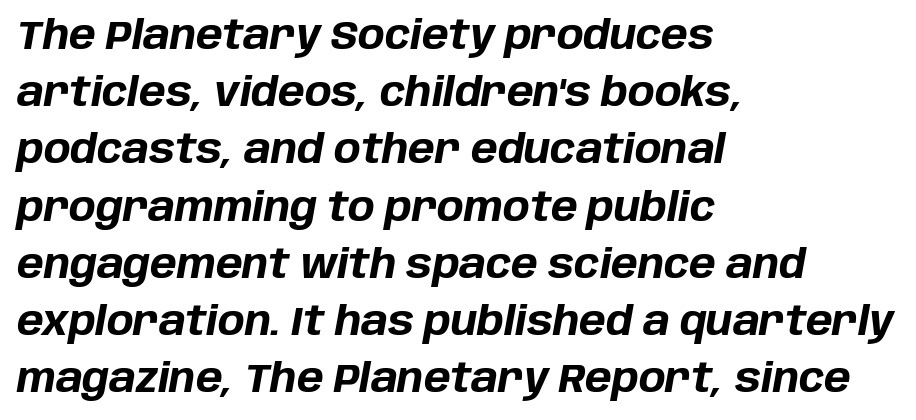
The image shows 40 px bold type, italic (leaning right); set left-aligned, normal line spacing (1.43x), normal letter spacing, not underlined; low stroke contrast and a large x-height.
